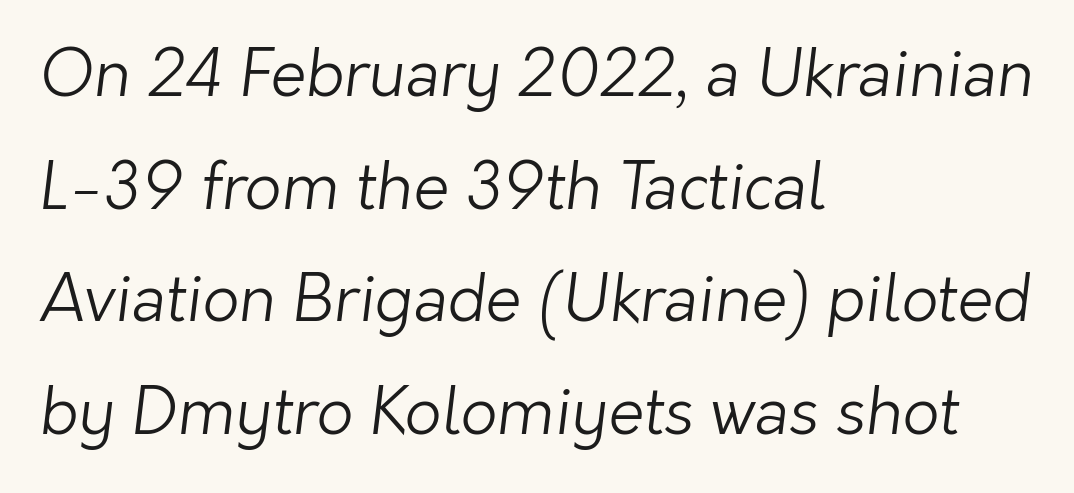
The image shows 64 px light sans-serif type; set left-aligned, line spacing 1.76x, normal letter spacing, not underlined; low stroke contrast and a medium x-height.
